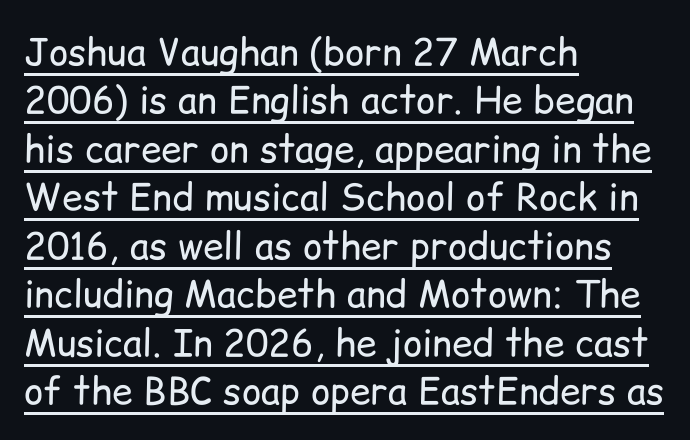
Q: Is the text bold? A: No.
Q: Is the text italic (slanted)? A: No, it is upright.
Q: Is the typeface a serif or a sans-serif typeface? A: Sans-serif.
Q: Is the text underlined? A: Yes.
Q: How is the paragraph aligned? A: Left-aligned.
Q: Is the spacing between letters normal or unusually wide? A: Normal.
Q: Is the spacing between lines tight, normal or loose? A: Normal.
Q: Width (condensed, normal, or wide)? A: Normal.
Q: Stroke contrast? A: Low.
Q: x-height? A: Medium.
Q: Monospaced? A: No.
